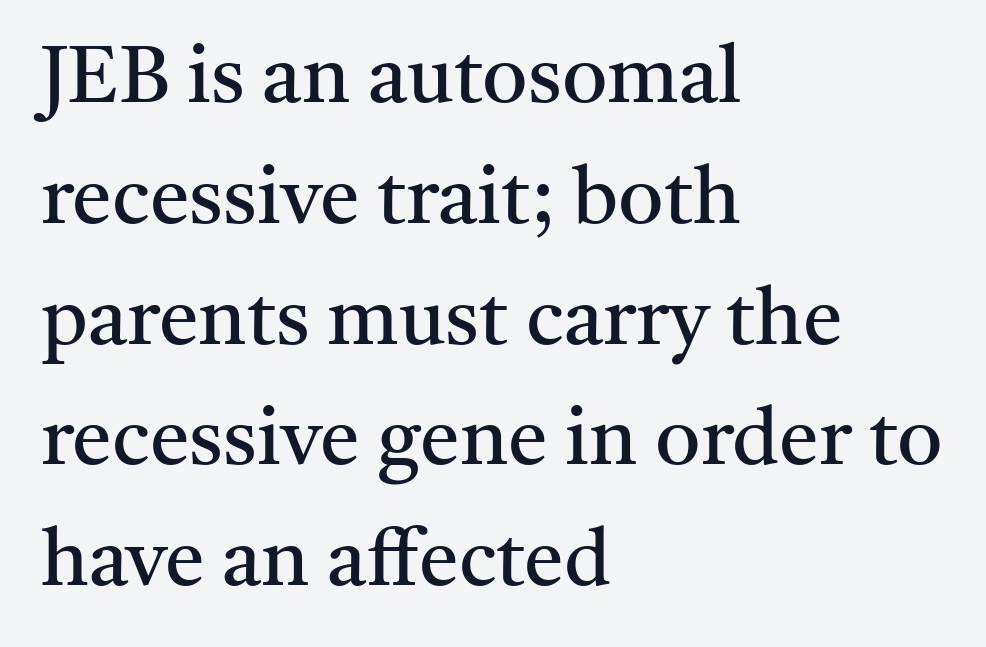
Q: Is the text bold? A: No.
Q: Is the text italic (slanted)? A: No, it is upright.
Q: Is the typeface a serif or a sans-serif typeface? A: Serif.
Q: Is the text underlined? A: No.
Q: How is the paragraph aligned? A: Left-aligned.
Q: Is the spacing between letters normal or unusually wide? A: Normal.
Q: Is the spacing between lines tight, normal or loose? A: Normal.
Q: Width (condensed, normal, or wide)? A: Normal.
Q: Stroke contrast? A: Medium.
Q: x-height? A: Medium.
Q: Monospaced? A: No.
